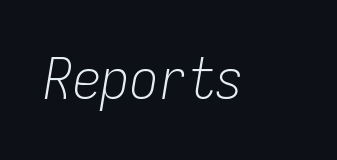
Q: Is the text bold? A: No.
Q: Is the text italic (slanted)? A: Yes, it leans right by about 9 degrees.
Q: Is the text underlined? A: No.
Q: Is the spacing between letters normal or unusually wide? A: Normal.
Q: Width (condensed, normal, or wide)? A: Condensed.
Q: Stroke contrast? A: Low.
Q: x-height? A: Medium.
Q: Monospaced? A: Yes.
